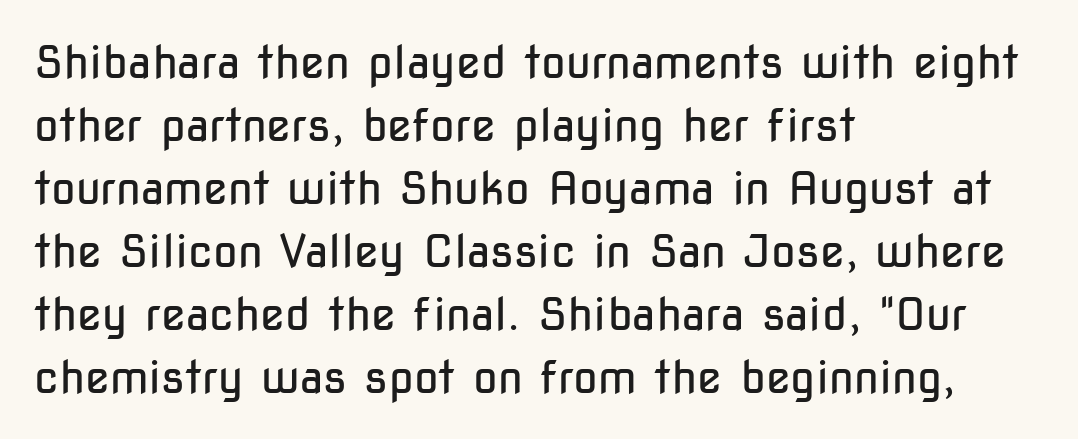
The image shows 45 px regular-weight, condensed sans-serif type, upright; set left-aligned, normal line spacing (1.4x), normal letter spacing, not underlined; low stroke contrast and a medium x-height.
